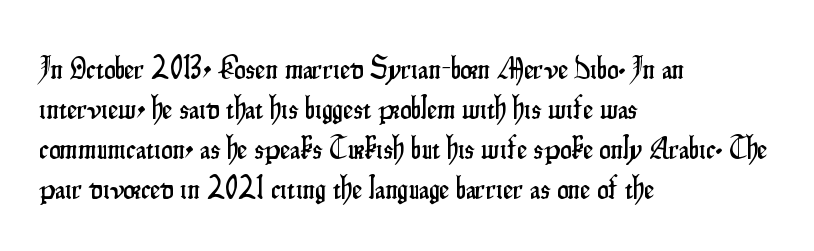
{"serif": "no", "italic": "no", "width": "condensed", "stroke_contrast": "low", "x_height": "small", "monospaced": "no", "underline": "no", "align": "left", "line_spacing": "normal", "line_spacing_ratio": 1.25, "letter_spacing": "normal", "letter_spacing_em": 0.0, "glyph_px": 32}
